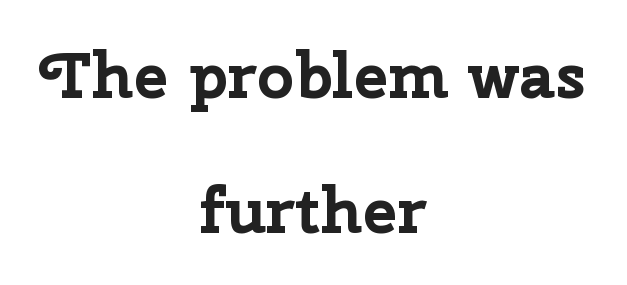
{"serif": "no", "italic": "no", "bold": "yes", "weight": "bold", "width": "normal", "stroke_contrast": "low", "x_height": "medium", "monospaced": "no", "underline": "no", "align": "center", "line_spacing": "loose", "line_spacing_ratio": 2.08, "letter_spacing": "normal", "letter_spacing_em": 0.0, "glyph_px": 65}
